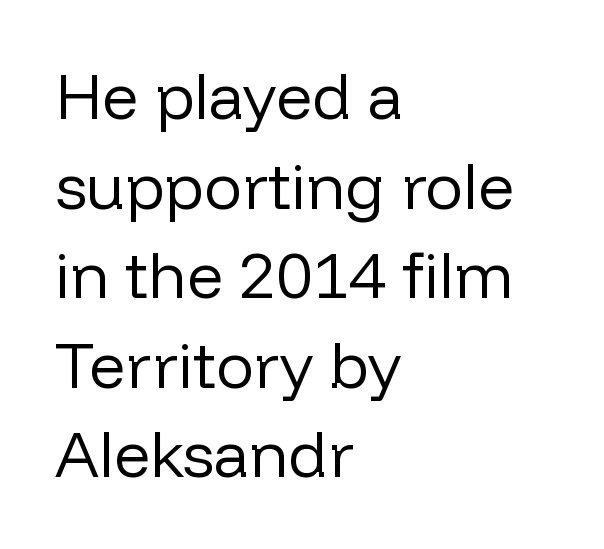
{"serif": "no", "italic": "no", "bold": "no", "weight": "regular", "width": "normal", "stroke_contrast": "low", "x_height": "medium", "monospaced": "no", "underline": "no", "align": "left", "line_spacing": "normal", "line_spacing_ratio": 1.4, "letter_spacing": "normal", "letter_spacing_em": 0.0, "glyph_px": 64}
